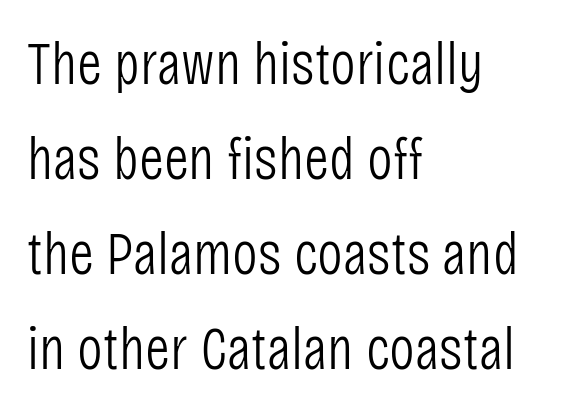
On a weight scale, this lands at 450 or below. Ascenders rise straight up at ninety degrees. Descenders are the only things crossing below the line. The letters carry no serifs — their stems end cleanly without finishing strokes.
